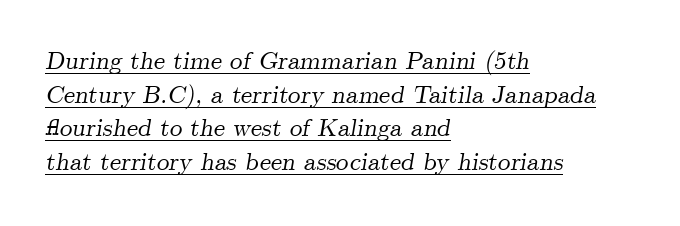
Q: Is the text italic (slanted)? A: Yes, it leans right by about 9 degrees.
Q: Is the text underlined? A: Yes.
Q: How is the paragraph aligned? A: Left-aligned.
Q: Is the spacing between letters normal or unusually wide? A: Normal.
Q: Is the spacing between lines tight, normal or loose? A: Normal.
